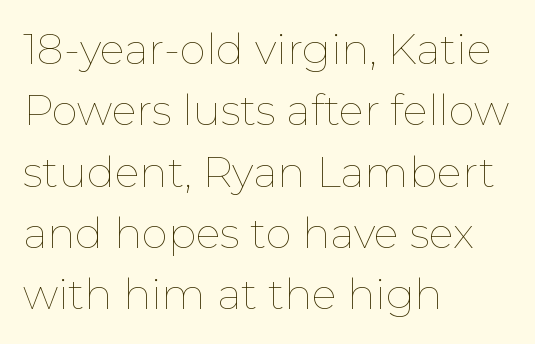
Compared with typical body copy, the letter spacing here is the same. Each letter keeps its own natural width here, so spacing adapts to shape. Is the type heavy? It reads as light-to-regular instead. Alignment: flush left.
